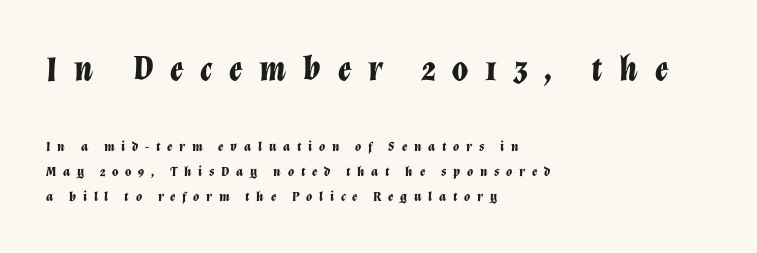
Bold? Absolutely — the strokes are thick and heavy. The passage shown begins with its larger block and ends with its smaller one. Emphasis-style slanted type is in use. Here the designer chose a conventional face with non-uniform glyph widths. Typeset ragged right — the left edge is the straight one. The tracking jumps out immediately: characters are airy and widely separated.
